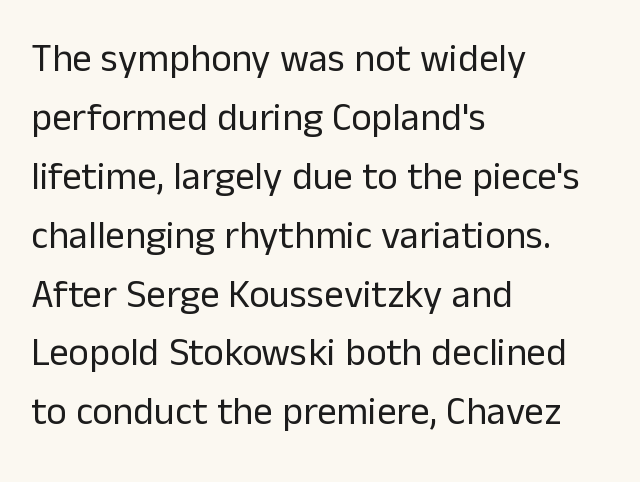
Q: Is the text bold? A: No.
Q: Is the text italic (slanted)? A: No, it is upright.
Q: Is the typeface a serif or a sans-serif typeface? A: Sans-serif.
Q: Is the text underlined? A: No.
Q: How is the paragraph aligned? A: Left-aligned.
Q: Is the spacing between letters normal or unusually wide? A: Normal.
Q: Is the spacing between lines tight, normal or loose? A: Normal.
Q: Width (condensed, normal, or wide)? A: Normal.
Q: Stroke contrast? A: Low.
Q: x-height? A: Medium.
Q: Monospaced? A: No.
